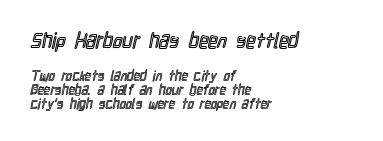
The image shows 21 px text type; set left-aligned, tight line spacing (1.0x), normal letter spacing, not underlined; the first (top) block is 1.5x larger.
